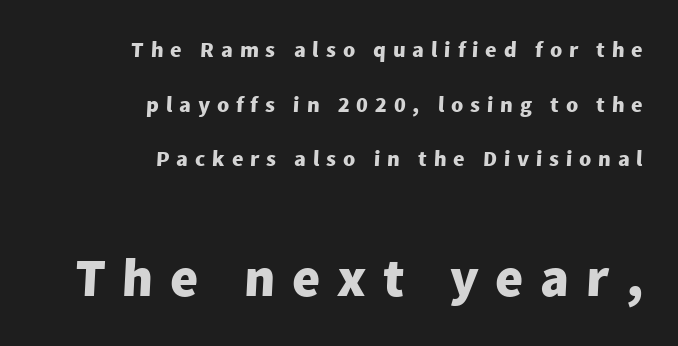
Q: Is the text bold? A: Yes.
Q: Is the typeface a serif or a sans-serif typeface? A: Sans-serif.
Q: Is the text underlined? A: No.
Q: How is the paragraph aligned? A: Right-aligned.
Q: Is the spacing between letters normal or unusually wide? A: Unusually wide.
Q: Is the spacing between lines tight, normal or loose? A: Loose.
Q: Which block of text is set in a larger size, the first (top) or the second (bottom)? A: The second (bottom) one.
Q: Width (condensed, normal, or wide)? A: Normal.
Q: Stroke contrast? A: Low.
Q: x-height? A: Medium.
Q: Monospaced? A: No.
